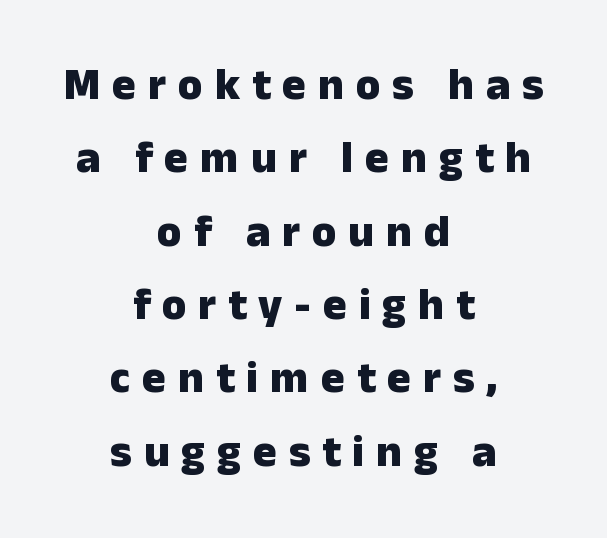
The image shows 45 px heavy sans-serif type, upright; set centered, normal line spacing (1.63x), unusually wide letter spacing (+0.26 em), not underlined; low stroke contrast and a medium x-height.
